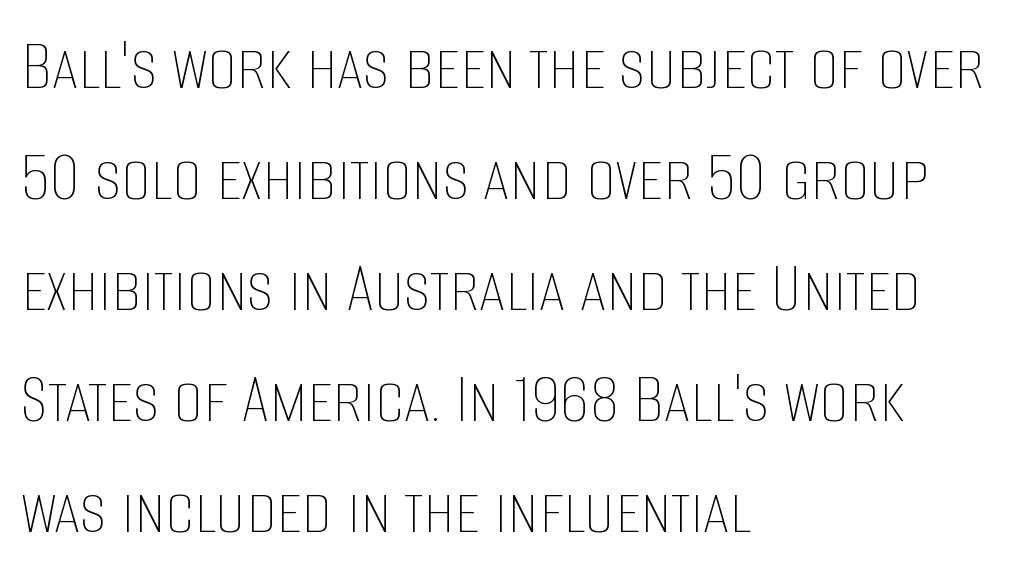
Letters have the restrained weight of plain body copy at most. Varying glyph widths throughout — classic text-font behaviour. Decoration check: the copy has no underline. This rendering leaves character spacing at its baseline value. The passage shown stacks its lines at a standard gap.
